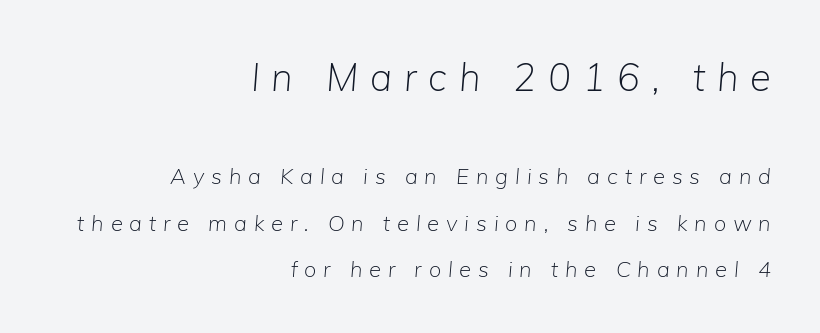
Honestly, the rows look like they've been pulled way apart. Caption: multi-line text, flush right, ragged left. Stroke mass is kept to a normal reading level or below. Any mark beneath the type? The region is blank. The face used here is rendered with a markedly widened letterfit.
